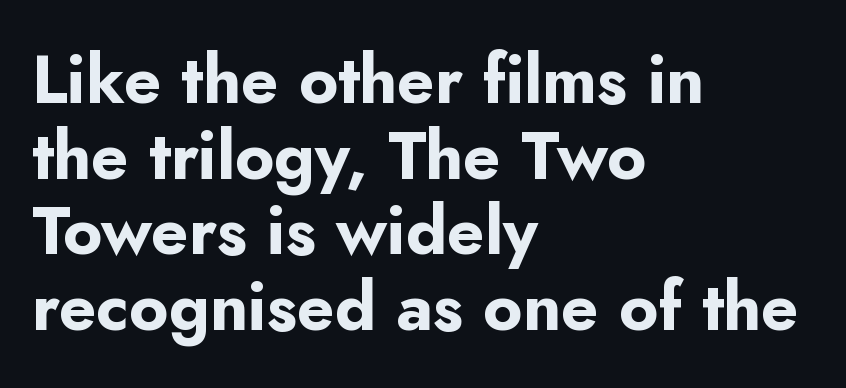
{"serif": "no", "italic": "no", "bold": "yes", "weight": "bold", "width": "normal", "stroke_contrast": "low", "x_height": "small", "monospaced": "no", "underline": "no", "align": "left", "line_spacing": "tight", "line_spacing_ratio": 1.13, "letter_spacing": "normal", "letter_spacing_em": 0.0, "glyph_px": 67}
